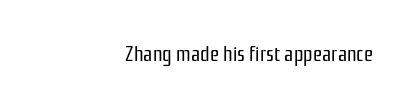
{"italic": "no", "bold": "no", "underline": "no", "align": "right", "letter_spacing": "normal", "letter_spacing_em": 0.0, "glyph_px": 21}
